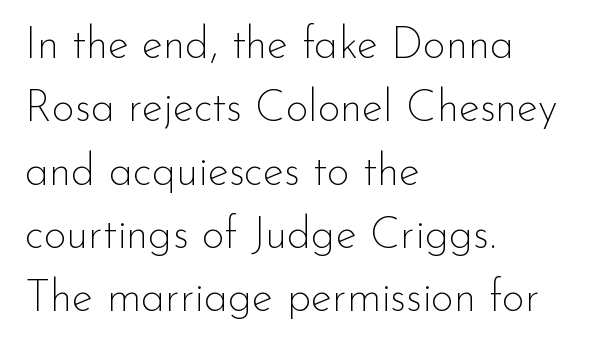
Q: Is the text bold? A: No.
Q: Is the text italic (slanted)? A: No, it is upright.
Q: Is the typeface a serif or a sans-serif typeface? A: Sans-serif.
Q: Is the text underlined? A: No.
Q: How is the paragraph aligned? A: Left-aligned.
Q: Is the spacing between letters normal or unusually wide? A: Normal.
Q: Is the spacing between lines tight, normal or loose? A: Normal.
Q: Width (condensed, normal, or wide)? A: Normal.
Q: Stroke contrast? A: Low.
Q: x-height? A: Small.
Q: Monospaced? A: No.
